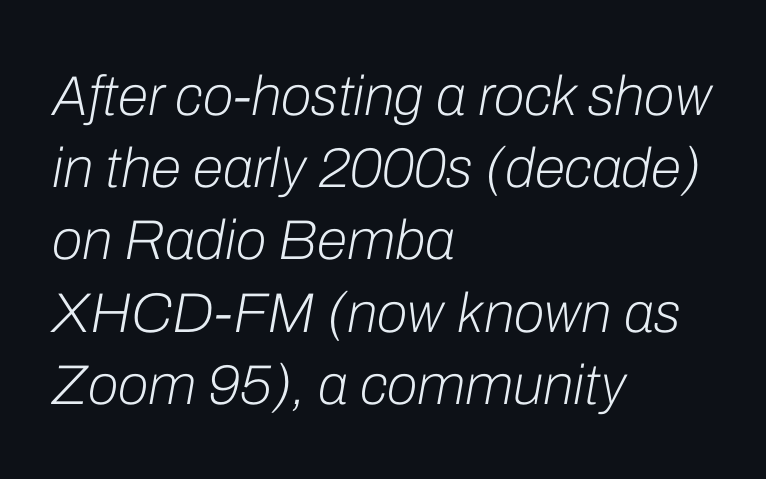
Q: Is the text bold? A: No.
Q: Is the text italic (slanted)? A: Yes, it leans right by about 10 degrees.
Q: Is the text underlined? A: No.
Q: How is the paragraph aligned? A: Left-aligned.
Q: Is the spacing between letters normal or unusually wide? A: Normal.
Q: Is the spacing between lines tight, normal or loose? A: Normal.
Q: Width (condensed, normal, or wide)? A: Normal.
Q: Stroke contrast? A: Low.
Q: x-height? A: Medium.
Q: Monospaced? A: No.
